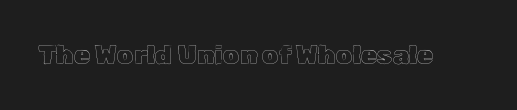
Q: Is the text italic (slanted)? A: No, it is upright.
Q: Is the text underlined? A: No.
Q: Is the spacing between letters normal or unusually wide? A: Normal.
